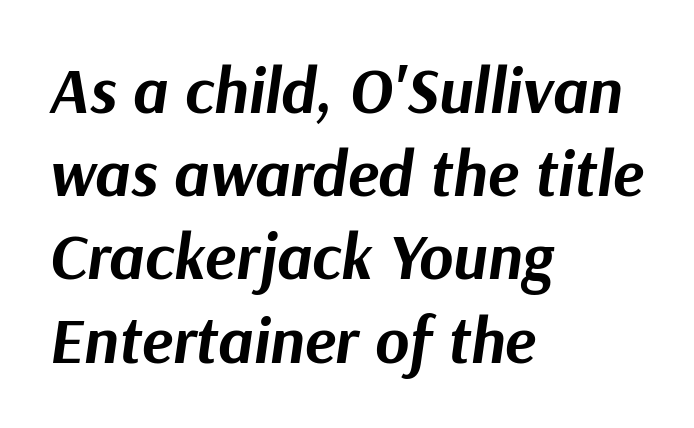
{"italic": "yes", "lean": "right", "slant_degrees": 9, "bold": "yes", "weight": "bold", "width": "normal", "stroke_contrast": "medium", "x_height": "medium", "monospaced": "no", "underline": "no", "align": "left", "line_spacing": "normal", "line_spacing_ratio": 1.28, "letter_spacing": "normal", "letter_spacing_em": 0.0, "glyph_px": 65}
